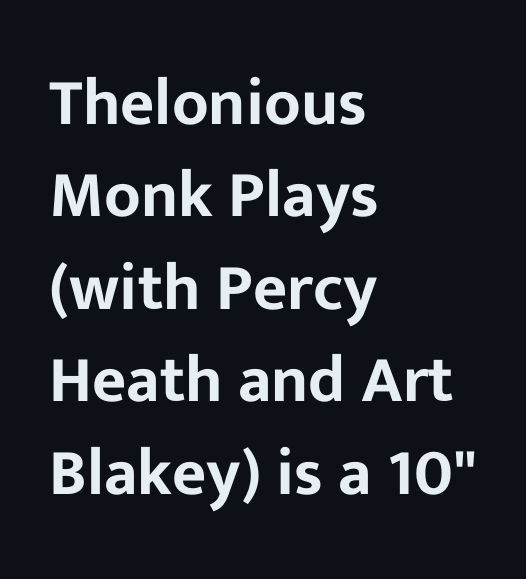
{"serif": "no", "italic": "no", "width": "normal", "stroke_contrast": "low", "x_height": "medium", "monospaced": "no", "underline": "no", "align": "left", "line_spacing": "normal", "line_spacing_ratio": 1.4, "letter_spacing": "normal", "letter_spacing_em": 0.0, "glyph_px": 66}
